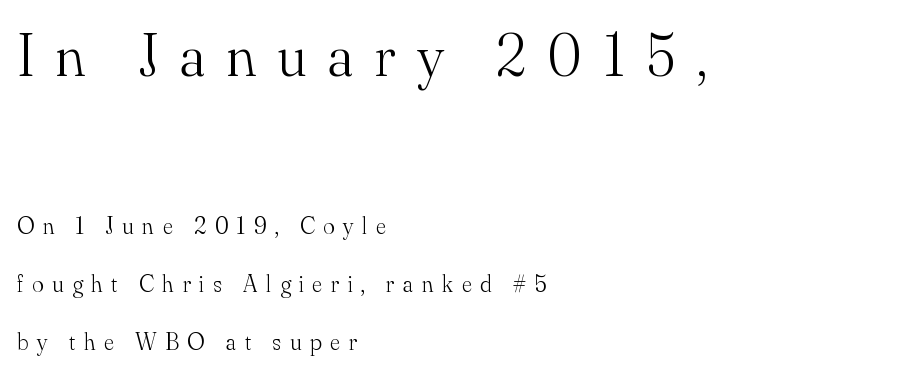
{"serif": "yes", "italic": "no", "bold": "no", "weight": "light", "width": "normal", "stroke_contrast": "medium", "x_height": "small", "monospaced": "no", "underline": "no", "align": "left", "line_spacing": "loose", "line_spacing_ratio": 2.42, "letter_spacing": "wide", "letter_spacing_em": 0.36, "larger_block": "first", "size_ratio": 2.5, "glyph_px": 60}
